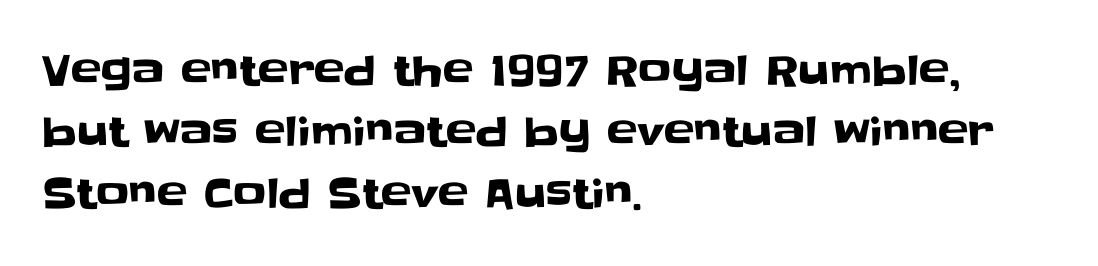
{"serif": "no", "italic": "no", "width": "normal", "stroke_contrast": "low", "x_height": "large", "monospaced": "no", "underline": "no", "align": "left", "line_spacing": "normal", "line_spacing_ratio": 1.5, "letter_spacing": "normal", "letter_spacing_em": 0.0, "glyph_px": 41}
